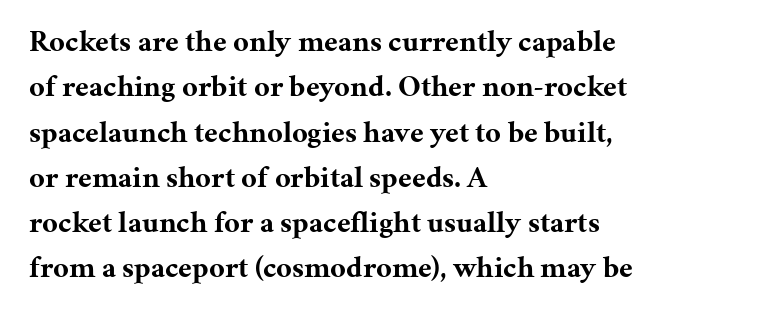
{"serif": "yes", "italic": "no", "bold": "yes", "weight": "bold", "width": "normal", "stroke_contrast": "medium", "x_height": "medium", "monospaced": "no", "underline": "no", "align": "left", "line_spacing": "normal", "line_spacing_ratio": 1.51, "letter_spacing": "normal", "letter_spacing_em": 0.0, "glyph_px": 30}
